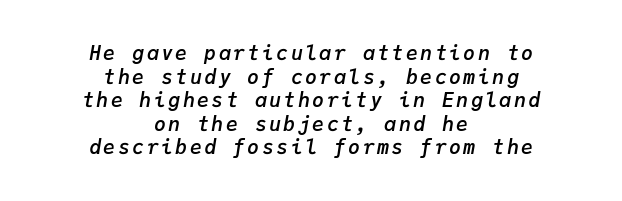
{"italic": "yes", "lean": "right", "slant_degrees": 9, "bold": "semi", "underline": "no", "align": "center", "line_spacing_ratio": 1.18, "glyph_px": 20}
